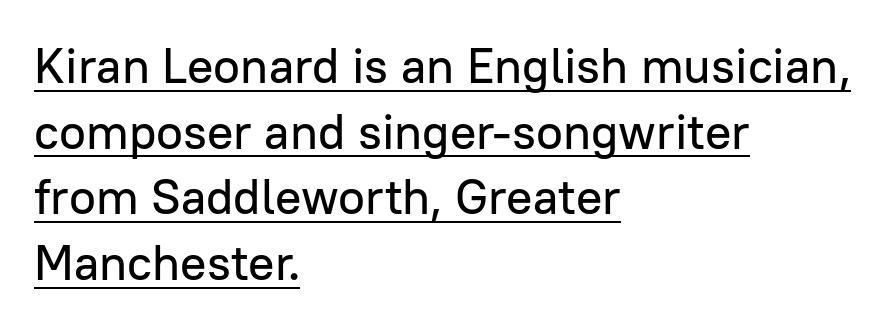
Q: Is the text italic (slanted)? A: No, it is upright.
Q: Is the typeface a serif or a sans-serif typeface? A: Sans-serif.
Q: Is the text underlined? A: Yes.
Q: How is the paragraph aligned? A: Left-aligned.
Q: Is the spacing between letters normal or unusually wide? A: Normal.
Q: Is the spacing between lines tight, normal or loose? A: Normal.
Q: Width (condensed, normal, or wide)? A: Normal.
Q: Stroke contrast? A: Low.
Q: x-height? A: Medium.
Q: Monospaced? A: No.
